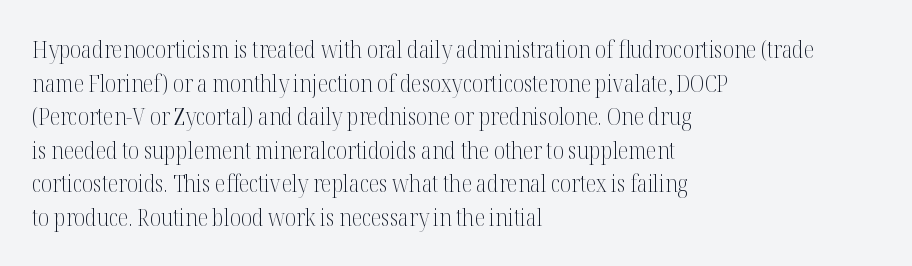
{"italic": "no", "bold": "no", "underline": "no", "align": "left", "line_spacing": "normal", "line_spacing_ratio": 1.4, "letter_spacing": "normal", "letter_spacing_em": 0.0, "glyph_px": 24}
